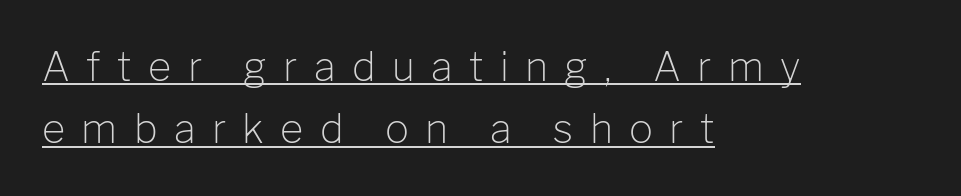
{"serif": "no", "italic": "no", "bold": "no", "weight": "light", "width": "normal", "stroke_contrast": "low", "x_height": "medium", "monospaced": "no", "underline": "yes", "align": "left", "line_spacing": "normal", "line_spacing_ratio": 1.56, "letter_spacing": "wide", "letter_spacing_em": 0.41, "glyph_px": 40}
